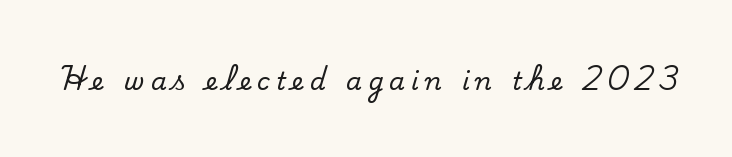
Q: Is the text italic (slanted)? A: Yes.
Q: Is the text underlined? A: No.
Q: Is the spacing between letters normal or unusually wide? A: Unusually wide.
